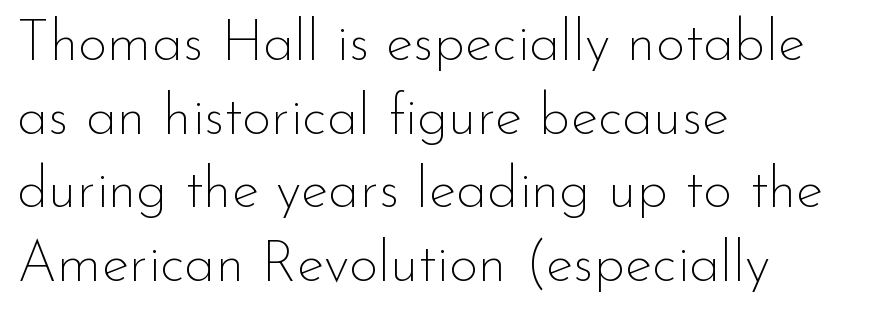
Honestly, there is no underline to notice here at all. The lettering holds an erect, upright posture throughout. Quick note: interline space is typical. Does the copy run flush right? No — it runs flush left.
